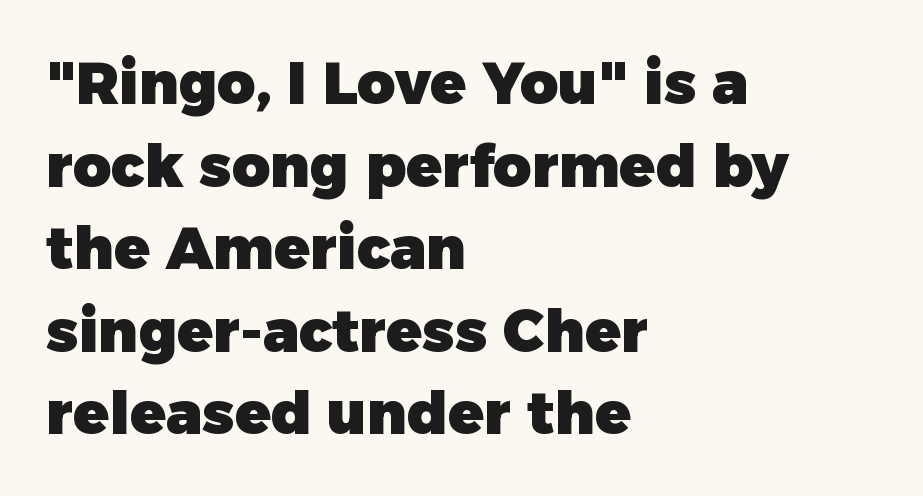
{"serif": "no", "italic": "no", "bold": "yes", "weight": "heavy", "width": "normal", "stroke_contrast": "low", "x_height": "medium", "monospaced": "no", "underline": "no", "align": "left", "line_spacing": "normal", "line_spacing_ratio": 1.4, "letter_spacing": "normal", "letter_spacing_em": 0.0, "glyph_px": 59}
